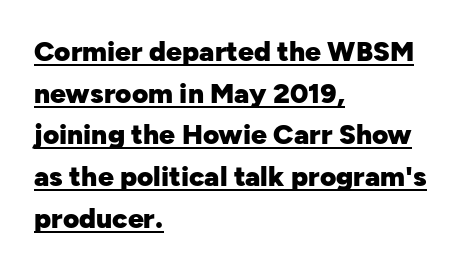
{"serif": "no", "italic": "no", "bold": "yes", "weight": "heavy", "width": "normal", "stroke_contrast": "low", "x_height": "medium", "monospaced": "no", "underline": "yes", "align": "left", "line_spacing": "normal", "line_spacing_ratio": 1.49, "letter_spacing": "normal", "letter_spacing_em": 0.0, "glyph_px": 28}
